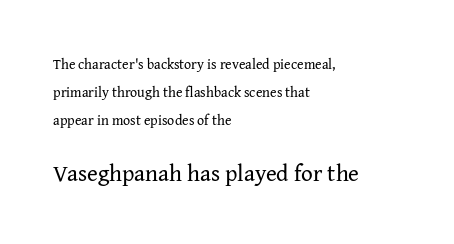
Q: Is the text bold? A: No.
Q: Is the text italic (slanted)? A: No, it is upright.
Q: Is the text underlined? A: No.
Q: How is the paragraph aligned? A: Left-aligned.
Q: Is the spacing between letters normal or unusually wide? A: Normal.
Q: Is the spacing between lines tight, normal or loose? A: Loose.
Q: Which block of text is set in a larger size, the first (top) or the second (bottom)? A: The second (bottom) one.
